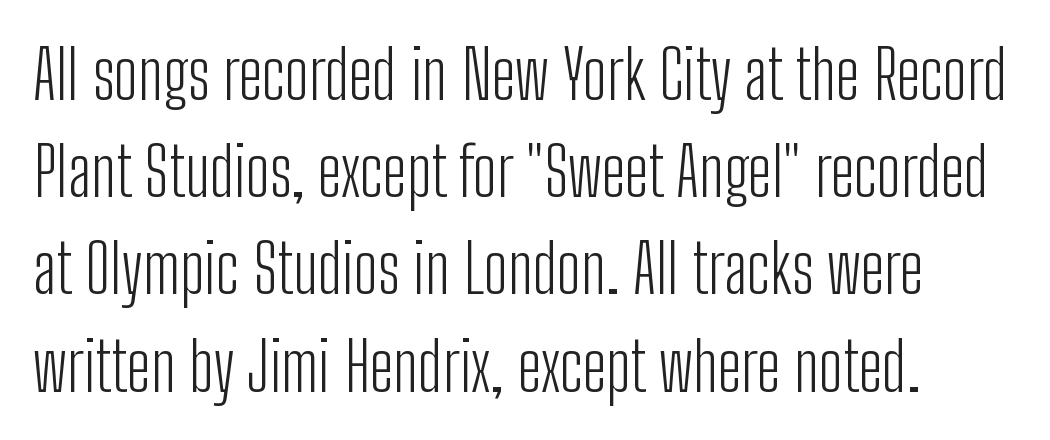
The image shows 68 px light, condensed sans-serif type, upright; set normal line spacing (1.43x), normal letter spacing, not underlined; low stroke contrast and a medium x-height.
